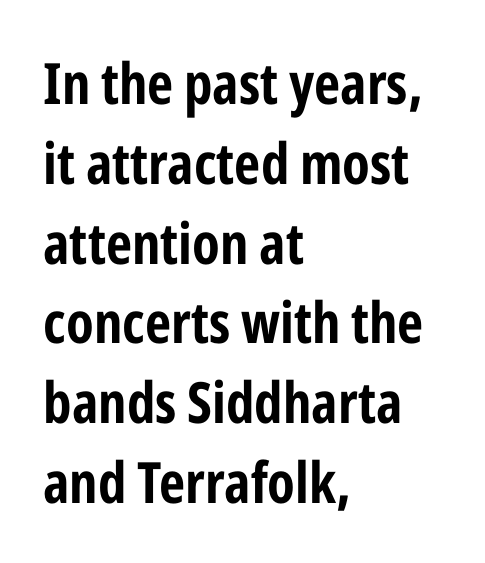
The image shows 57 px condensed sans-serif type, upright; set left-aligned, normal line spacing (1.4x), normal letter spacing, not underlined; low stroke contrast and a medium x-height.
